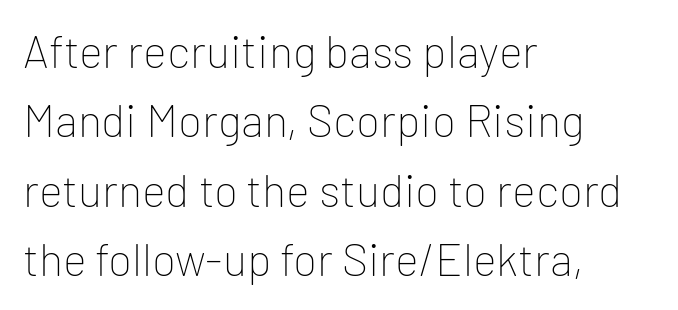
{"serif": "no", "italic": "no", "bold": "no", "weight": "thin", "width": "normal", "stroke_contrast": "low", "x_height": "medium", "monospaced": "no", "underline": "no", "align": "left", "line_spacing": "normal", "line_spacing_ratio": 1.54, "letter_spacing": "normal", "letter_spacing_em": 0.0, "glyph_px": 45}
